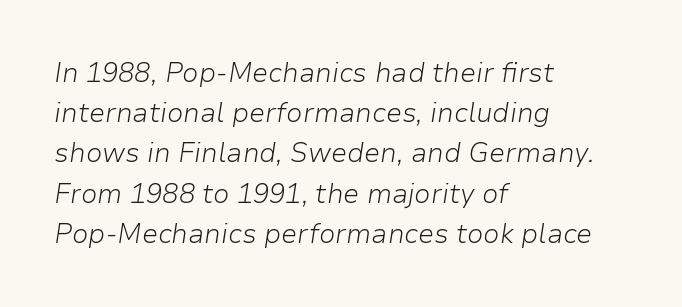
In terms of leading, this rendering sits right in the middle. Rendered with sloped, italic letterforms. A bare baseline throughout the passage. No heavy texture on the line: the type isn't bold. How are the letters spaced? Ordinarily, with no added tracking.
